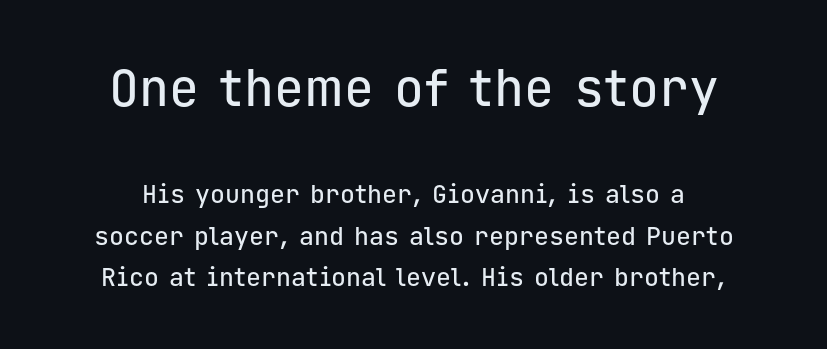
Q: Is the text italic (slanted)? A: No, it is upright.
Q: Is the typeface a serif or a sans-serif typeface? A: Sans-serif.
Q: Is the text underlined? A: No.
Q: Is the spacing between letters normal or unusually wide? A: Normal.
Q: Is the spacing between lines tight, normal or loose? A: Normal.
Q: Which block of text is set in a larger size, the first (top) or the second (bottom)? A: The first (top) one.
Q: Width (condensed, normal, or wide)? A: Normal.
Q: Stroke contrast? A: Low.
Q: x-height? A: Medium.
Q: Monospaced? A: Yes.
